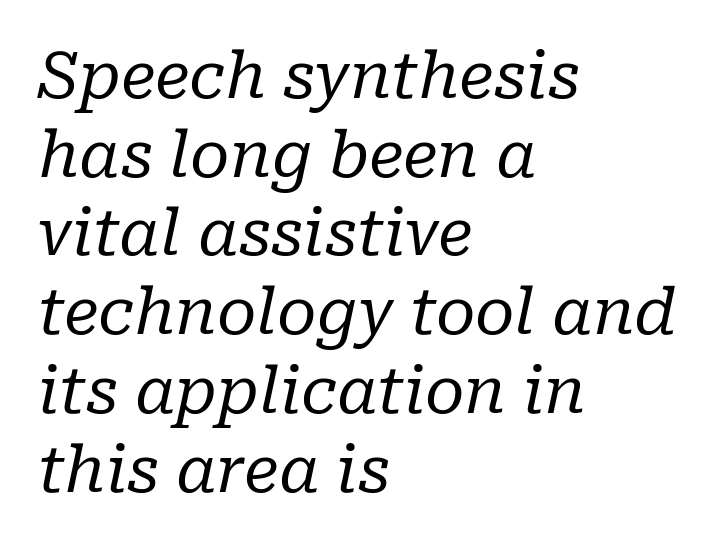
On a weight scale, this lands at 450 or below. If you drew a line through each stem, it would be angled. Glyph-to-glyph distance matches everyday printed text. Notice how the passage keeps a crisp vertical edge on the left only. This rendering features lettering with no underline. Note the varied advance widths — an 'i' is clearly narrower than an 'm'.
